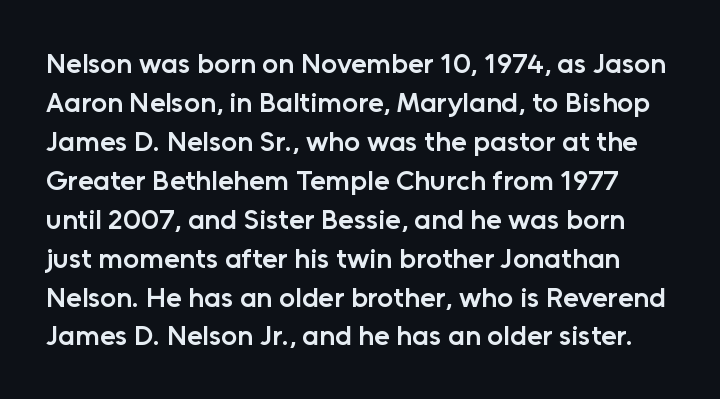
Q: Is the text bold? A: Semi-bold.
Q: Is the text italic (slanted)? A: No, it is upright.
Q: Is the typeface a serif or a sans-serif typeface? A: Sans-serif.
Q: Is the text underlined? A: No.
Q: Is the spacing between letters normal or unusually wide? A: Normal.
Q: Is the spacing between lines tight, normal or loose? A: Normal.
Q: Width (condensed, normal, or wide)? A: Normal.
Q: Stroke contrast? A: Low.
Q: x-height? A: Medium.
Q: Monospaced? A: No.
